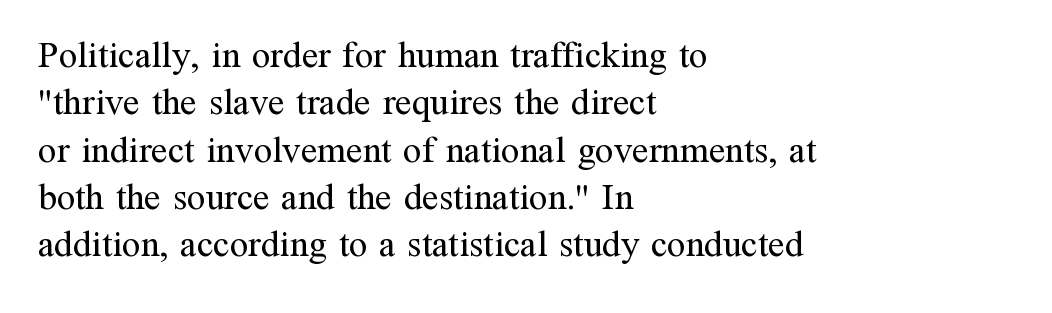
No word sits above an underline. Do the characters align in a grid? No, the font is proportional. The characters display serif detailing at their extremities. The passage shown has conventional tracking throughout. A typesetter would call this leading conventional body-copy spacing.
